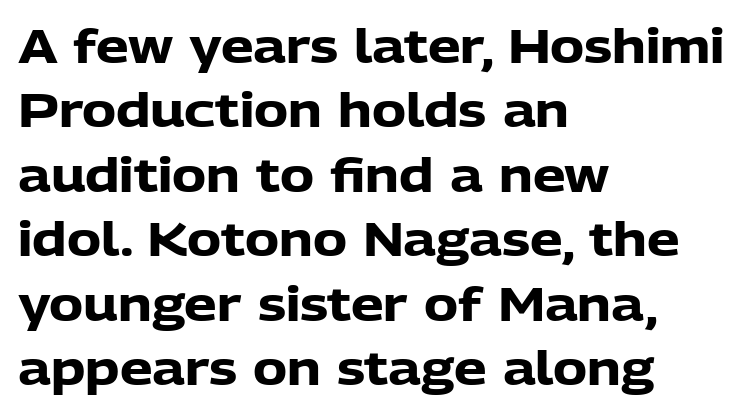
Leading matches the norm, producing a regular column. Anything drawn beneath the words? Only blank space. In terms of letterform style, serifs are entirely absent. Spacing between characters is what you'd get straight out of the box.
